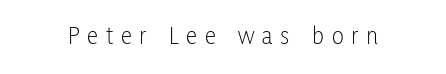
Nope, not italic — everything's standing straight. Any mark beneath the type? The region is blank. Honestly, the letter spacing is so wide it's the main thing you notice. Heaviness? Minimal to ordinary, like unemphasized prose.
